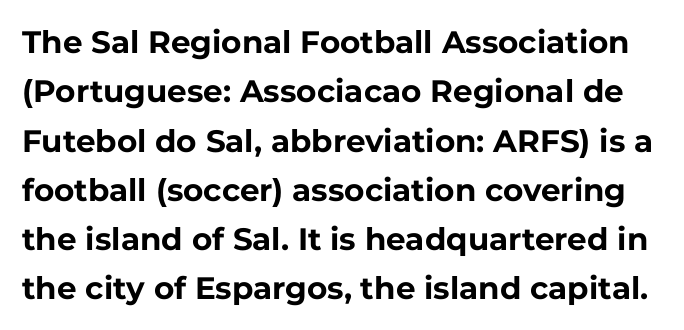
Q: Is the text bold? A: Yes.
Q: Is the text italic (slanted)? A: No, it is upright.
Q: Is the typeface a serif or a sans-serif typeface? A: Sans-serif.
Q: Is the text underlined? A: No.
Q: Is the spacing between letters normal or unusually wide? A: Normal.
Q: Is the spacing between lines tight, normal or loose? A: Normal.
Q: Width (condensed, normal, or wide)? A: Normal.
Q: Stroke contrast? A: Low.
Q: x-height? A: Medium.
Q: Monospaced? A: No.
